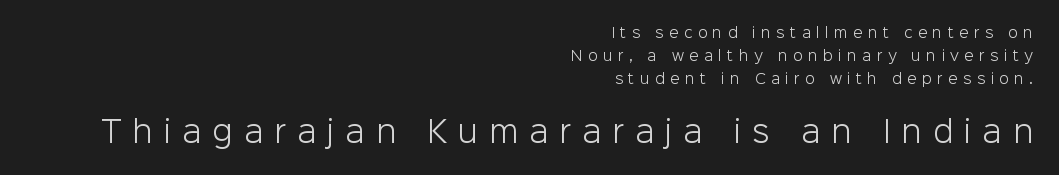
{"serif": "no", "italic": "no", "bold": "no", "weight": "light", "width": "normal", "stroke_contrast": "low", "x_height": "medium", "monospaced": "no", "underline": "no", "align": "right", "line_spacing": "normal", "line_spacing_ratio": 1.66, "letter_spacing": "wide", "letter_spacing_em": 0.38, "larger_block": "second", "size_ratio": 2.07, "glyph_px": 29}
